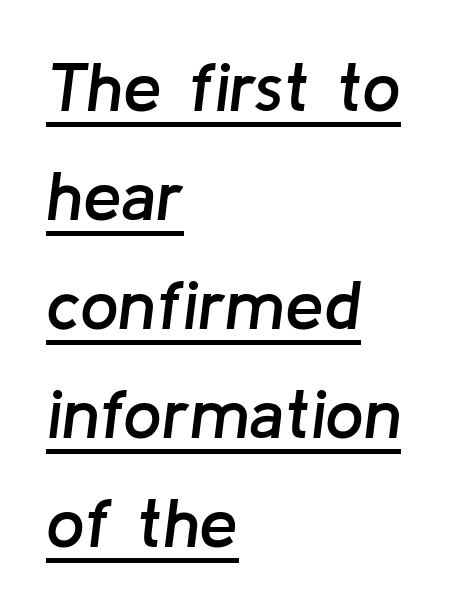
{"italic": "yes", "lean": "right", "slant_degrees": 8, "bold": "semi", "weight": "semibold", "width": "normal", "stroke_contrast": "low", "x_height": "medium", "monospaced": "no", "underline": "yes", "align": "left", "line_spacing": "normal", "line_spacing_ratio": 1.58, "letter_spacing": "normal", "letter_spacing_em": 0.0, "glyph_px": 69}
